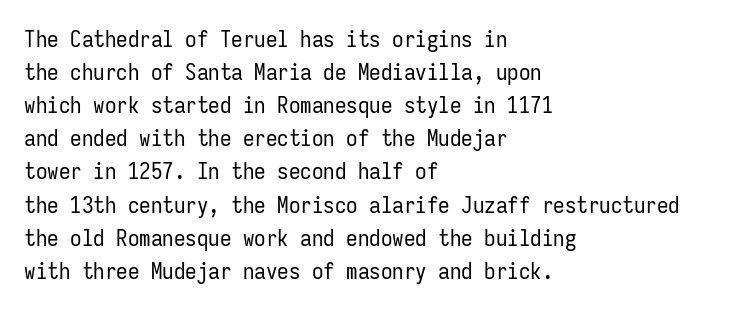
The image shows 23 px text type, upright; set left-aligned, normal line spacing (1.44x), normal letter spacing, not underlined.
